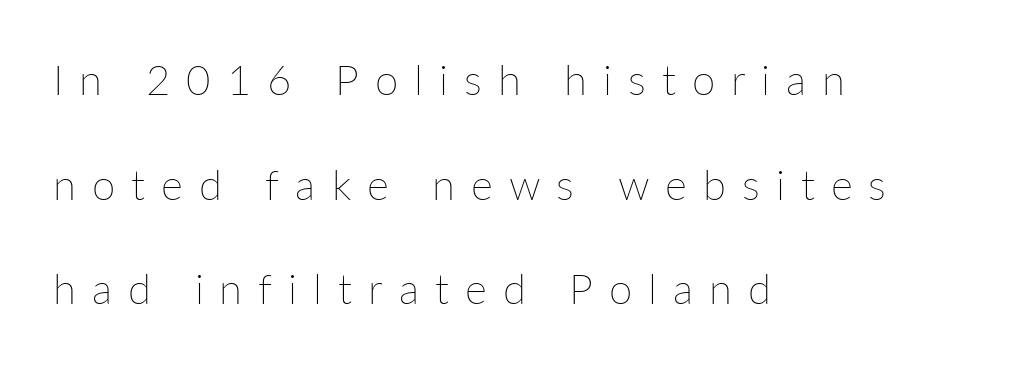
A roman cut, with each character standing at attention. Note the varied advance widths — an 'i' is clearly narrower than an 'm'. Glyph-to-glyph distance is far greater than everyday printed text. What's the leading like? Stretched, with rows far apart. A quiet, ordinary-to-light weight characterises the typeface. The lines are quadded left.
